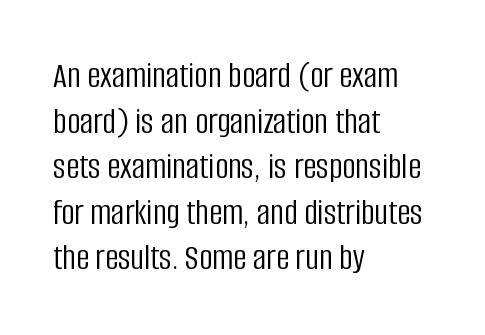
Q: Is the text bold? A: No.
Q: Is the text italic (slanted)? A: No, it is upright.
Q: Is the typeface a serif or a sans-serif typeface? A: Sans-serif.
Q: Is the text underlined? A: No.
Q: How is the paragraph aligned? A: Left-aligned.
Q: Is the spacing between letters normal or unusually wide? A: Normal.
Q: Width (condensed, normal, or wide)? A: Condensed.
Q: Stroke contrast? A: Low.
Q: x-height? A: Large.
Q: Monospaced? A: No.
